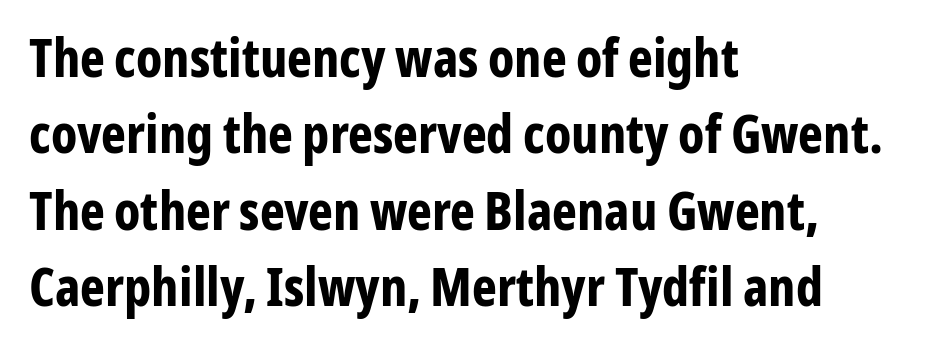
{"serif": "no", "italic": "no", "bold": "yes", "weight": "bold", "width": "condensed", "stroke_contrast": "low", "x_height": "medium", "monospaced": "no", "underline": "no", "align": "left", "line_spacing": "normal", "line_spacing_ratio": 1.44, "letter_spacing": "normal", "letter_spacing_em": 0.0, "glyph_px": 53}
